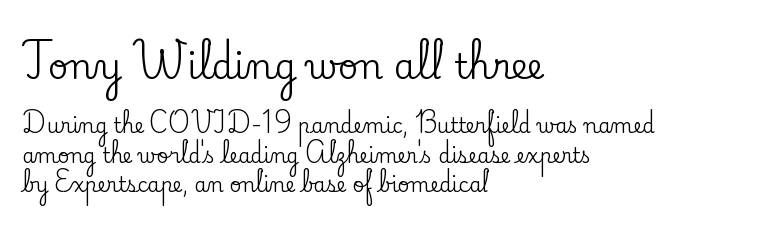
Note: larger setting up top, smaller setting below. If you drew a ruler down the left edge, every line would touch it. Posture: straight, roman, zero tilt. What kind of face is this? One with serifs.
